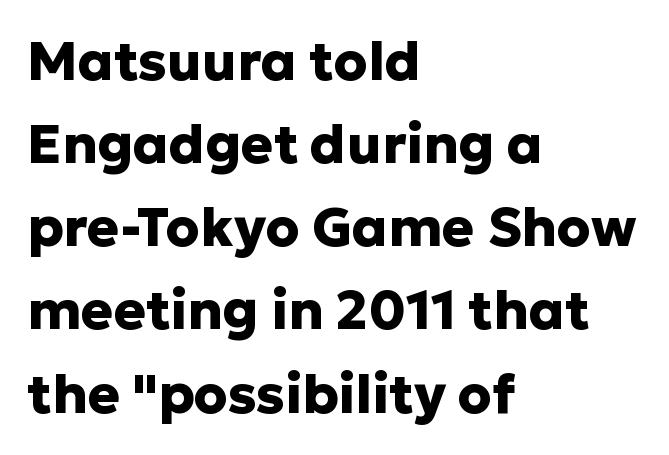
The letters stand upright; this is a roman face. Nope, no serifs anywhere on these letters. The passage shown is not underscored anywhere. The lines are quadded left. Tracking here is standard; glyphs follow each other at the usual distance. Do the characters align in a grid? No, the font is proportional.
